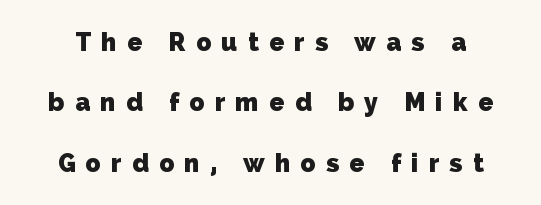
Q: Is the text bold? A: Yes.
Q: Is the text underlined? A: No.
Q: Is the spacing between letters normal or unusually wide? A: Unusually wide.
Q: Is the spacing between lines tight, normal or loose? A: Loose.
